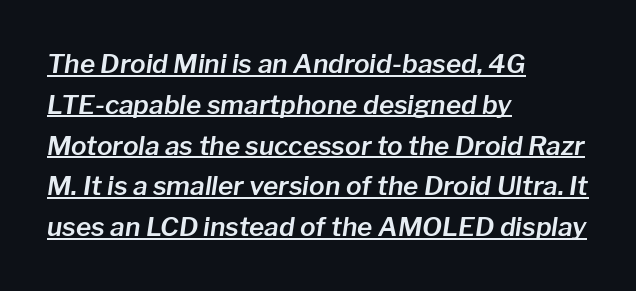
Like a heading marked for emphasis, these lines bear an underscore. Designer's note — italics engaged. Look at the tracking — it's just the regular setting, nothing added. The rows are spaced the way most documents space them.
